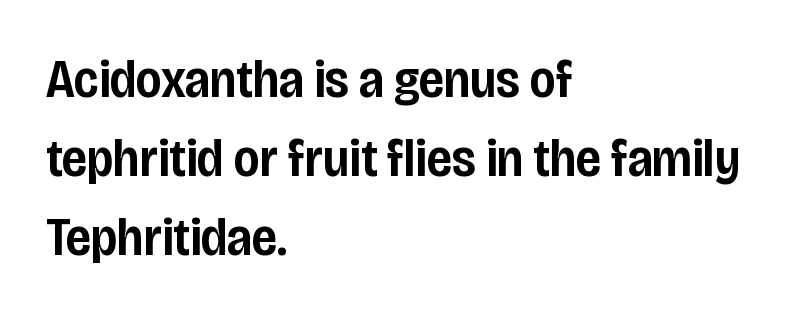
Lines of text with bare space underneath. Type style note: lacks serifs. Nope, not italic — everything's standing straight. The rows are spaced the way most documents space them.
